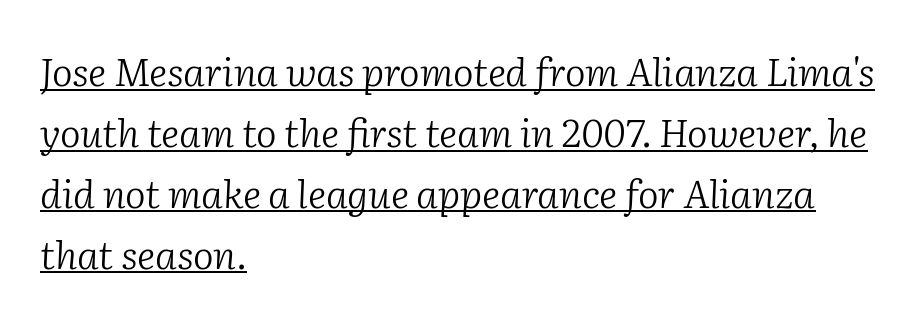
Each new line begins a customary step beneath the previous one. Stems here are at most as thick as an everyday book face. The letters advance in unequal steps, a hallmark of proportional type. Is the block centered? No — it sits flush against the left margin. Designer's note — italics engaged. A continuous stroke trails under the words, as in a hyperlink.
